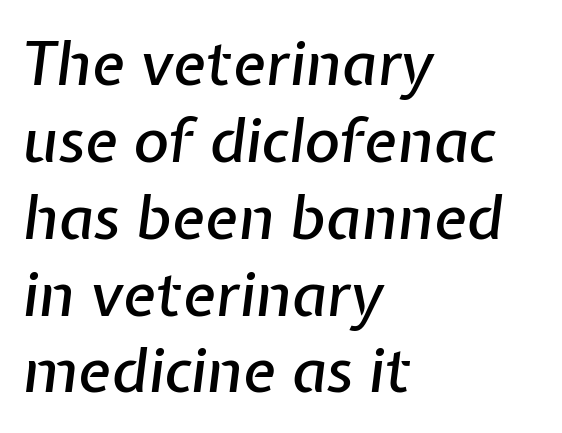
The face used here is proportionally spaced, like ordinary book or web type. Rendered with sloped, italic letterforms. These lines keep a tight, regular rhythm from letter to letter. The leading is moderate, giving the passage an even texture. Line starts are locked; line ends wander.
